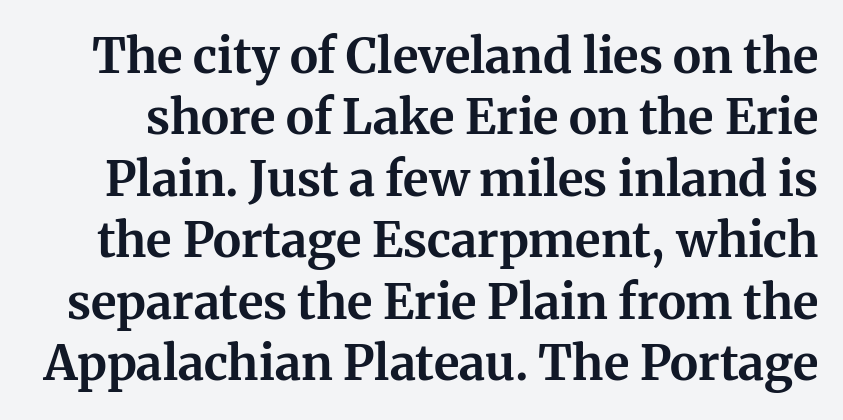
The image shows 48 px bold serif type, upright; set normal line spacing (1.28x), normal letter spacing, not underlined; medium stroke contrast and a medium x-height.
